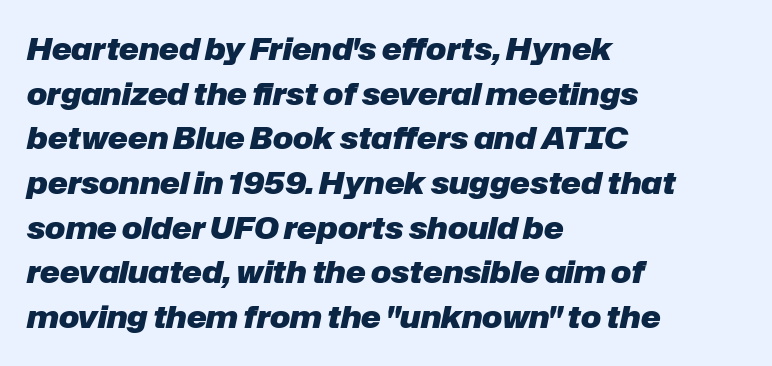
Q: Is the text bold? A: Yes.
Q: Is the text italic (slanted)? A: Yes, it leans right by about 12 degrees.
Q: Is the text underlined? A: No.
Q: How is the paragraph aligned? A: Left-aligned.
Q: Is the spacing between letters normal or unusually wide? A: Normal.
Q: Is the spacing between lines tight, normal or loose? A: Normal.
Q: Width (condensed, normal, or wide)? A: Normal.
Q: Stroke contrast? A: Low.
Q: x-height? A: Medium.
Q: Monospaced? A: No.
